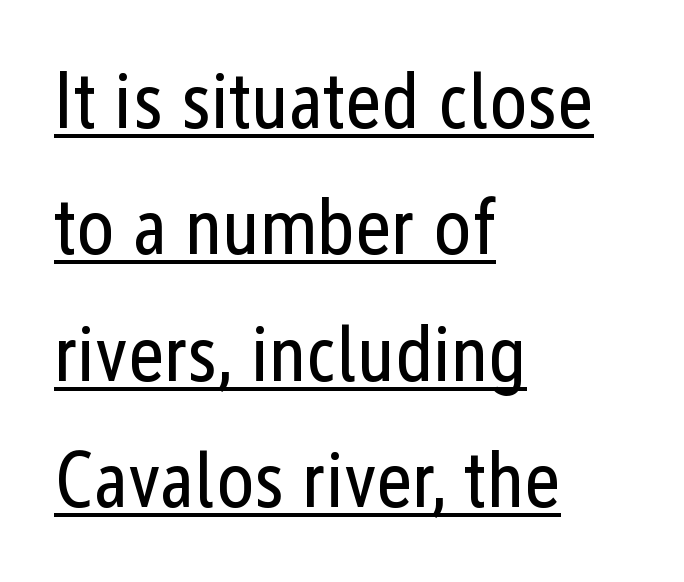
The image shows 79 px regular-weight, condensed sans-serif type, upright; set left-aligned, normal line spacing (1.6x), normal letter spacing, underlined; low stroke contrast and a medium x-height.
